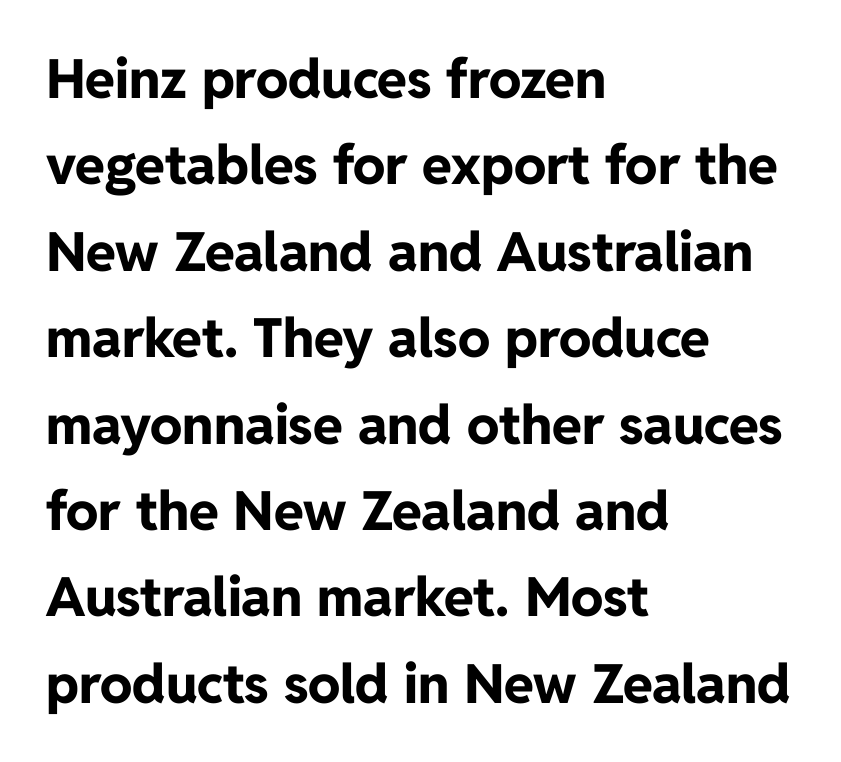
Q: Is the text bold? A: Yes.
Q: Is the text italic (slanted)? A: No, it is upright.
Q: Is the typeface a serif or a sans-serif typeface? A: Sans-serif.
Q: Is the text underlined? A: No.
Q: How is the paragraph aligned? A: Left-aligned.
Q: Is the spacing between letters normal or unusually wide? A: Normal.
Q: Is the spacing between lines tight, normal or loose? A: Normal.
Q: Width (condensed, normal, or wide)? A: Normal.
Q: Stroke contrast? A: Low.
Q: x-height? A: Medium.
Q: Monospaced? A: No.
